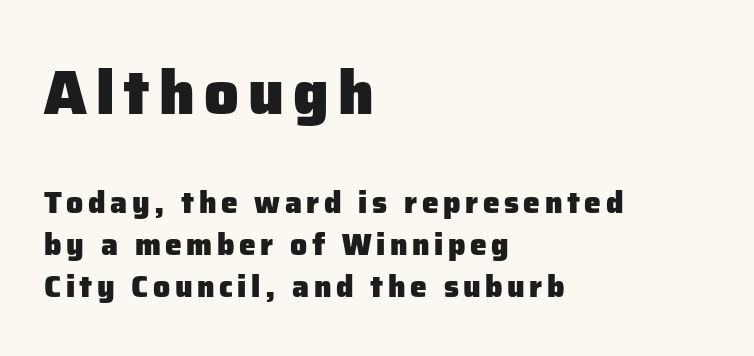
The image shows 61 px heavy sans-serif type, upright; set left-aligned, normal line spacing (1.4x), not underlined; the first (top) block is 2.03x larger; low stroke contrast and a medium x-height.
